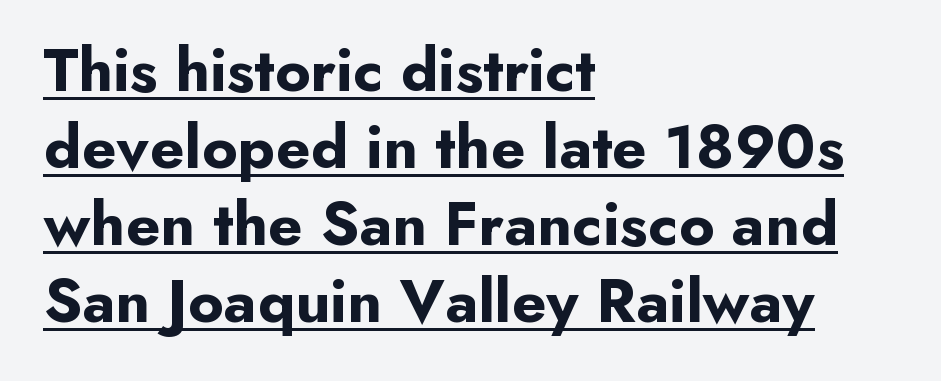
Q: Is the text bold? A: Yes.
Q: Is the text italic (slanted)? A: No, it is upright.
Q: Is the typeface a serif or a sans-serif typeface? A: Sans-serif.
Q: Is the text underlined? A: Yes.
Q: How is the paragraph aligned? A: Left-aligned.
Q: Is the spacing between letters normal or unusually wide? A: Normal.
Q: Width (condensed, normal, or wide)? A: Normal.
Q: Stroke contrast? A: Low.
Q: x-height? A: Small.
Q: Monospaced? A: No.
